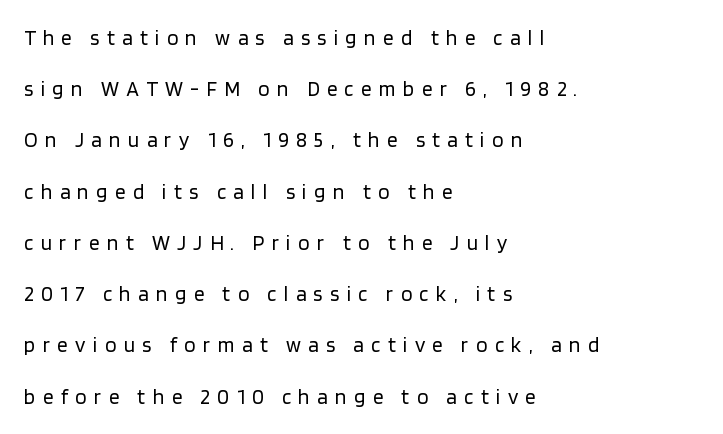
{"italic": "no", "bold": "no", "underline": "no", "align": "left", "line_spacing": "loose", "line_spacing_ratio": 2.44, "letter_spacing": "wide", "letter_spacing_em": 0.35, "glyph_px": 21}
